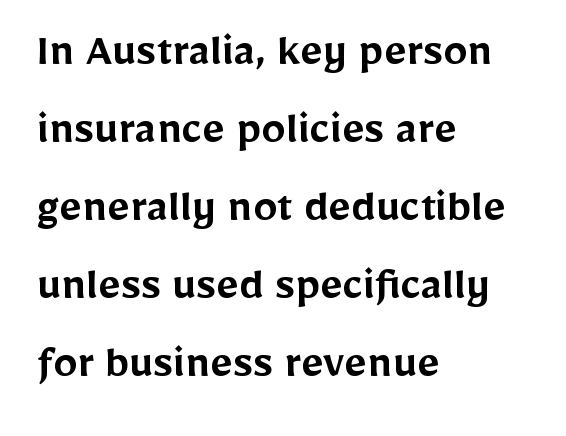
Here the designer chose a conventional face with non-uniform glyph widths. Each new line begins a customary step beneath the previous one. Serifs: no, the terminals of the letterforms are clean. The sample has been set in demibold, a notch under bold. Each word holds together tightly as a unit, with standard inter-letter gaps.
